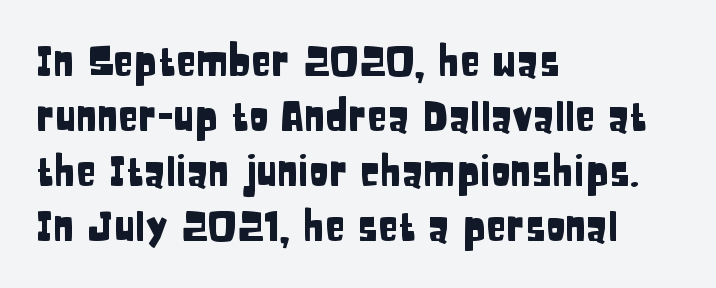
Q: Is the text italic (slanted)? A: No, it is upright.
Q: Is the typeface a serif or a sans-serif typeface? A: Sans-serif.
Q: Is the text underlined? A: No.
Q: How is the paragraph aligned? A: Left-aligned.
Q: Is the spacing between letters normal or unusually wide? A: Normal.
Q: Is the spacing between lines tight, normal or loose? A: Normal.
Q: Width (condensed, normal, or wide)? A: Condensed.
Q: Stroke contrast? A: Low.
Q: x-height? A: Large.
Q: Monospaced? A: No.
